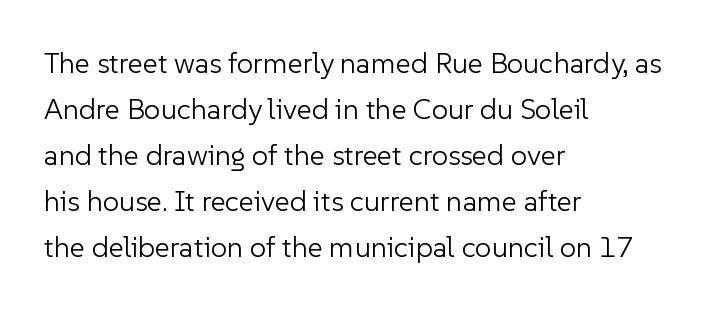
Compared with typical paragraphs, the rows here are spaced about the same. A clean baseline with only descenders dipping below it. You could not count columns in this text — the font is proportionally spaced. In terms of posture, this sample is upright. This is sans-serif lettering, the kind often seen on screens and signage.
